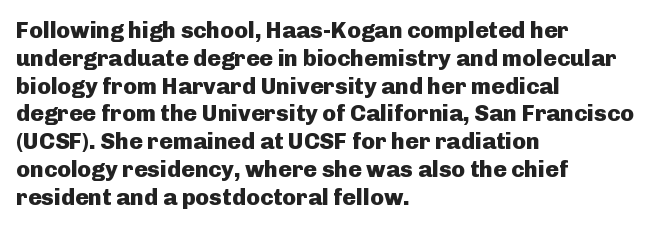
The image shows 23 px bold type, upright; set left-aligned, line spacing 1.21x, normal letter spacing, not underlined.
